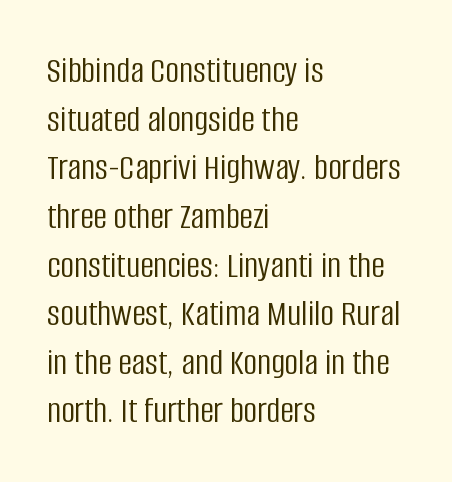
{"serif": "no", "italic": "no", "bold": "no", "weight": "light", "width": "condensed", "stroke_contrast": "low", "x_height": "large", "monospaced": "no", "underline": "no", "align": "left", "line_spacing": "normal", "line_spacing_ratio": 1.28, "letter_spacing": "normal", "letter_spacing_em": 0.0, "glyph_px": 38}
